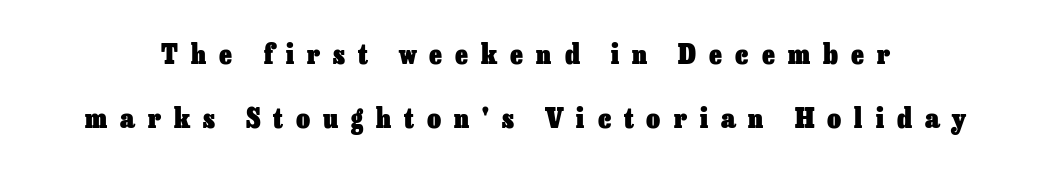
{"italic": "no", "bold": "yes", "underline": "no", "line_spacing": "loose", "line_spacing_ratio": 2.38, "letter_spacing": "wide", "letter_spacing_em": 0.48, "glyph_px": 27}
